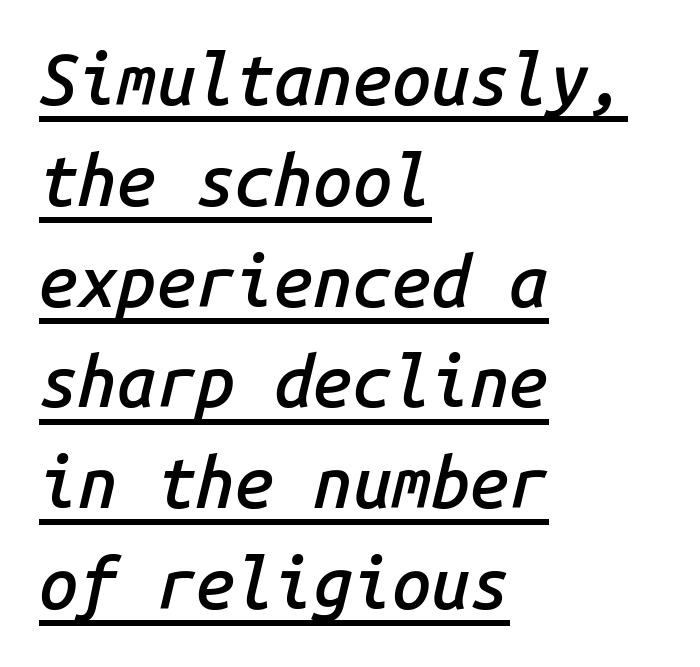
Q: Is the text bold? A: Semi-bold.
Q: Is the text italic (slanted)? A: Yes, it leans right by about 14 degrees.
Q: Is the text underlined? A: Yes.
Q: How is the paragraph aligned? A: Left-aligned.
Q: Is the spacing between letters normal or unusually wide? A: Normal.
Q: Is the spacing between lines tight, normal or loose? A: Normal.
Q: Width (condensed, normal, or wide)? A: Normal.
Q: Stroke contrast? A: Low.
Q: x-height? A: Medium.
Q: Monospaced? A: Yes.
